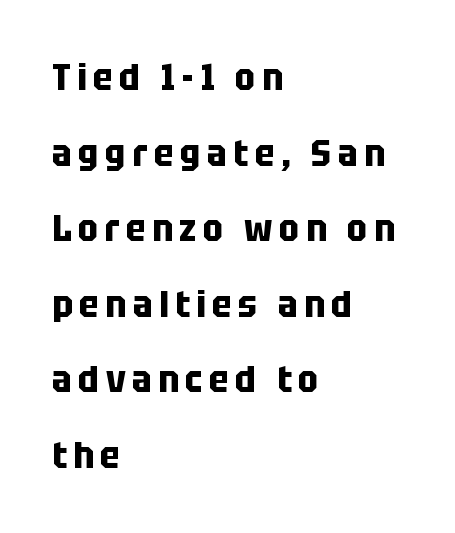
{"serif": "no", "italic": "no", "bold": "yes", "weight": "bold", "width": "condensed", "stroke_contrast": "low", "x_height": "large", "monospaced": "no", "underline": "no", "align": "left", "line_spacing": "loose", "line_spacing_ratio": 1.99, "glyph_px": 38}
